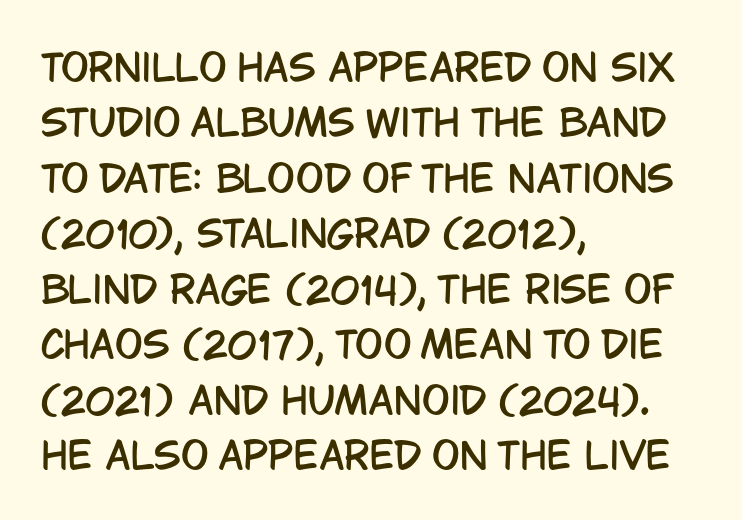
Q: Is the text italic (slanted)? A: No, it is upright.
Q: Is the typeface a serif or a sans-serif typeface? A: Sans-serif.
Q: Is the text underlined? A: No.
Q: How is the paragraph aligned? A: Left-aligned.
Q: Is the spacing between letters normal or unusually wide? A: Normal.
Q: Is the spacing between lines tight, normal or loose? A: Normal.
Q: Width (condensed, normal, or wide)? A: Condensed.
Q: Stroke contrast? A: Low.
Q: x-height? A: Large.
Q: Monospaced? A: No.
